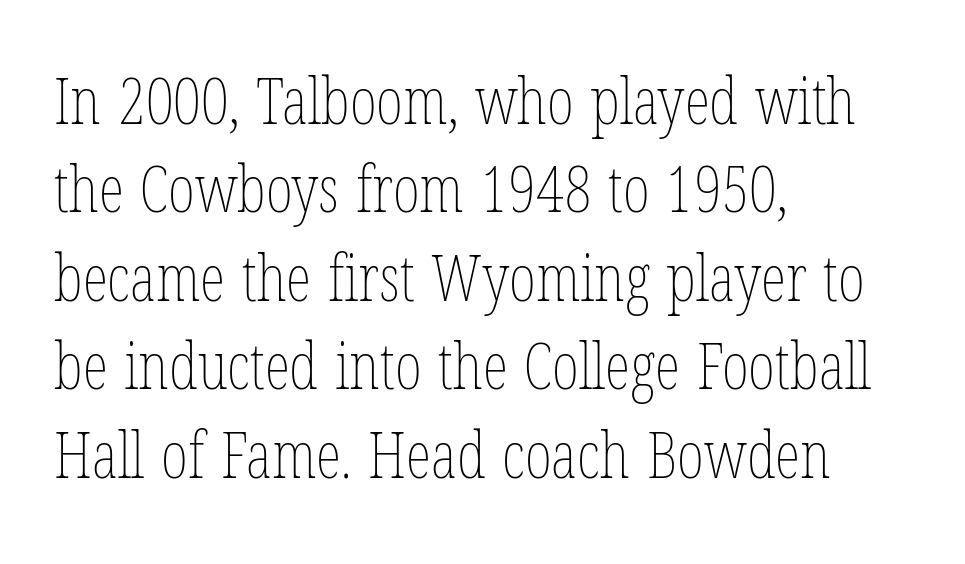
The image shows 65 px thin, condensed type, upright; set left-aligned, normal line spacing (1.36x), normal letter spacing, not underlined; low stroke contrast and a medium x-height.
